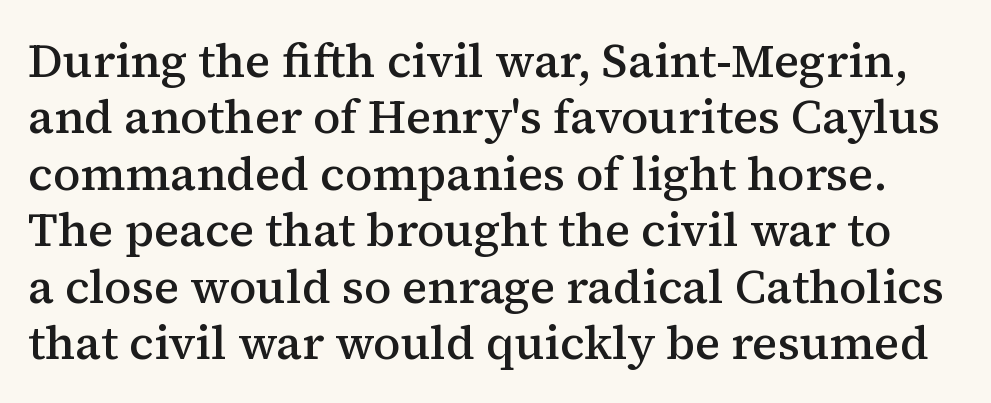
The image shows 47 px semibold serif type, upright; set line spacing 1.2x, normal letter spacing, not underlined; medium stroke contrast and a medium x-height.
